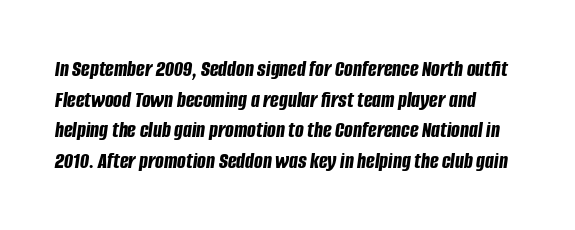
Notice how descenders clear the ascenders below comfortably — that's standard leading. Honestly, there is no underline to notice here at all. Honestly, the letter spacing is just normal — you wouldn't notice it. Emphasis by weight is at full strength: bold. Italic? Definitely — the glyphs are oblique.
